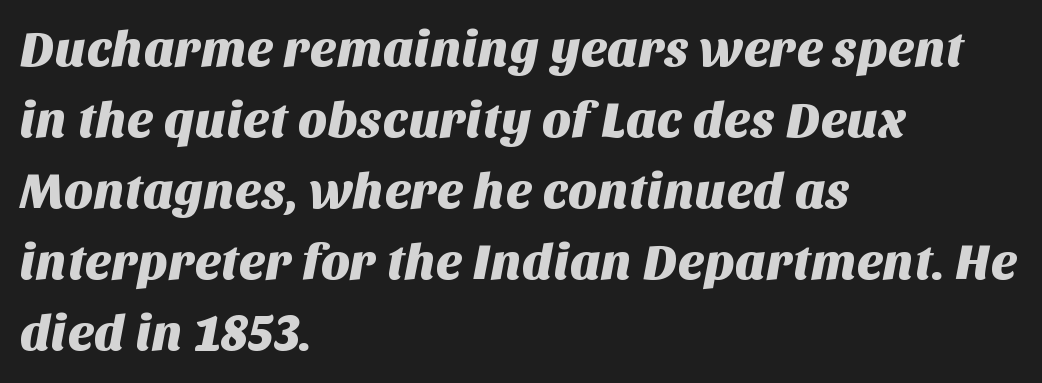
Q: Is the typeface a serif or a sans-serif typeface? A: Sans-serif.
Q: Is the text underlined? A: No.
Q: How is the paragraph aligned? A: Left-aligned.
Q: Is the spacing between letters normal or unusually wide? A: Normal.
Q: Is the spacing between lines tight, normal or loose? A: Normal.
Q: Width (condensed, normal, or wide)? A: Normal.
Q: Stroke contrast? A: Medium.
Q: x-height? A: Large.
Q: Monospaced? A: No.
